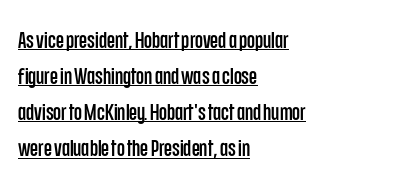
These lines sit exactly where default settings would place them. Nobody touched the tracking dial on this one. A typesetter would mark this as roman, not italic. This rendering uses left alignment, leaving the right contour irregular. A typographer would call this underscored text.
